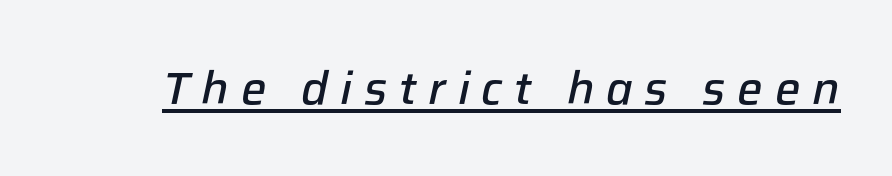
The image shows 45 px semibold type, italic (leaning right); set unusually wide letter spacing (+0.26 em), underlined; low stroke contrast and a medium x-height.
